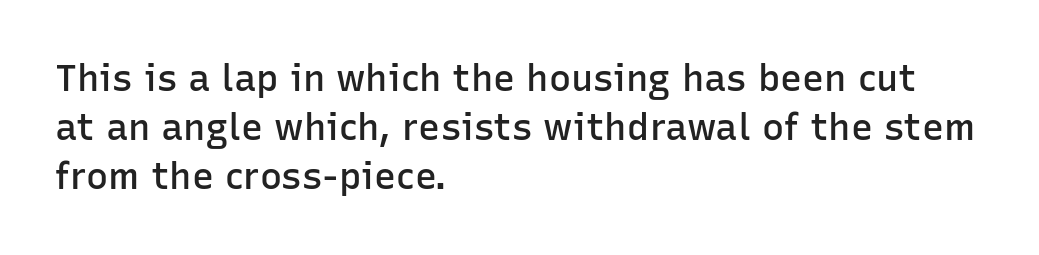
{"serif": "no", "italic": "no", "bold": "semi", "weight": "semibold", "width": "normal", "stroke_contrast": "low", "x_height": "medium", "monospaced": "no", "underline": "no", "align": "left", "line_spacing": "normal", "line_spacing_ratio": 1.33, "letter_spacing": "normal", "letter_spacing_em": 0.0, "glyph_px": 37}
